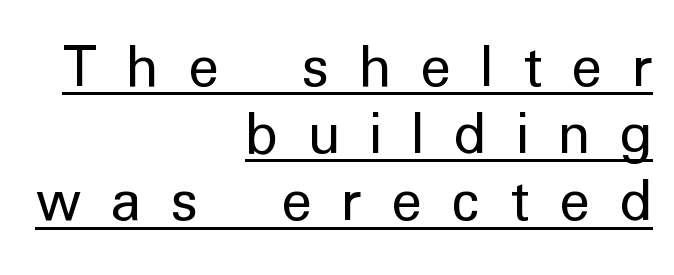
Q: Is the text bold? A: No.
Q: Is the text italic (slanted)? A: No, it is upright.
Q: Is the typeface a serif or a sans-serif typeface? A: Sans-serif.
Q: Is the text underlined? A: Yes.
Q: How is the paragraph aligned? A: Right-aligned.
Q: Is the spacing between letters normal or unusually wide? A: Unusually wide.
Q: Is the spacing between lines tight, normal or loose? A: Tight.
Q: Width (condensed, normal, or wide)? A: Normal.
Q: Stroke contrast? A: Low.
Q: x-height? A: Medium.
Q: Monospaced? A: No.
